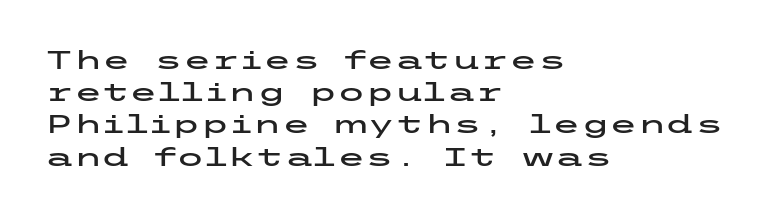
{"italic": "no", "underline": "no", "align": "left", "line_spacing_ratio": 1.24, "letter_spacing": "normal", "letter_spacing_em": 0.0, "glyph_px": 26}
